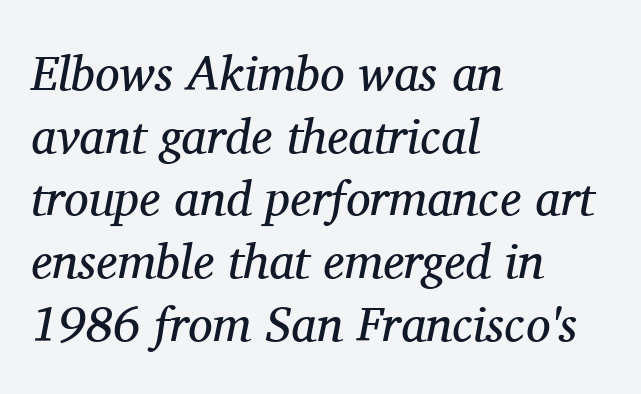
{"serif": "yes", "italic": "yes", "lean": "right", "slant_degrees": 11, "bold": "no", "weight": "regular", "width": "normal", "stroke_contrast": "medium", "x_height": "medium", "monospaced": "no", "underline": "no", "align": "left", "line_spacing": "normal", "line_spacing_ratio": 1.28, "letter_spacing": "normal", "letter_spacing_em": 0.0, "glyph_px": 49}
